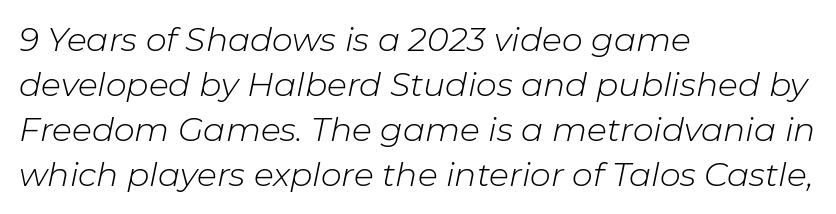
{"italic": "yes", "lean": "right", "slant_degrees": 11, "bold": "no", "weight": "light", "width": "normal", "stroke_contrast": "low", "x_height": "medium", "monospaced": "no", "underline": "no", "align": "left", "line_spacing": "normal", "line_spacing_ratio": 1.36, "letter_spacing": "normal", "letter_spacing_em": 0.0, "glyph_px": 33}
